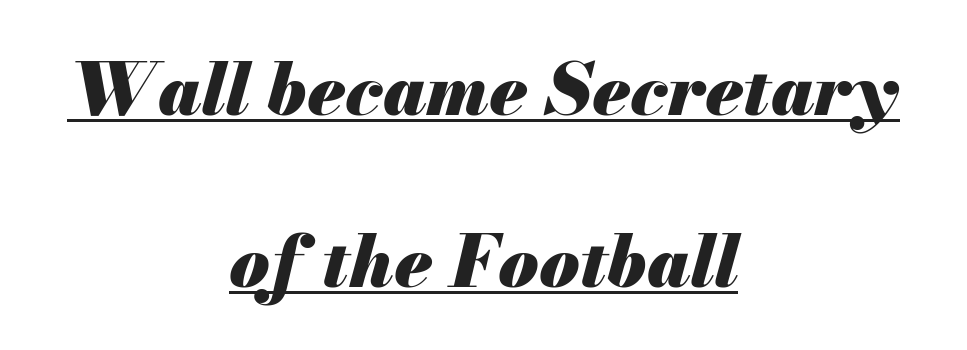
Is there much room between lines? Yes — plenty of vertical air separates them. The face used here is proportionally spaced, like ordinary book or web type. The rendering uses the underline text-decoration. The rag falls on both sides of this text block equally. Notice how the stems are inclined rather than vertical — that's the hallmark of italics. Caption: bold face, heavy strokes.
